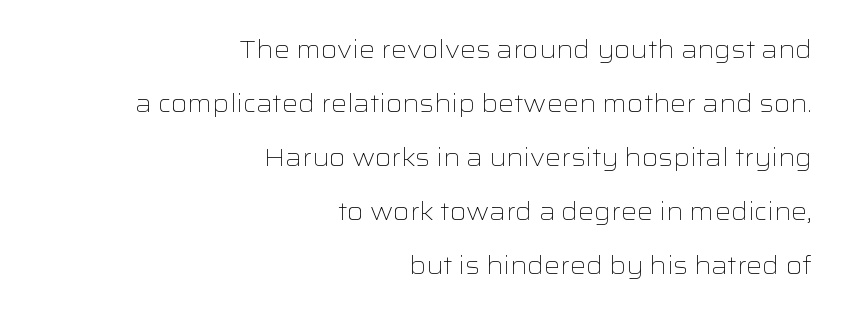
The image shows 25 px text type, upright; set right-aligned, loose line spacing (2.16x), normal letter spacing, not underlined.
